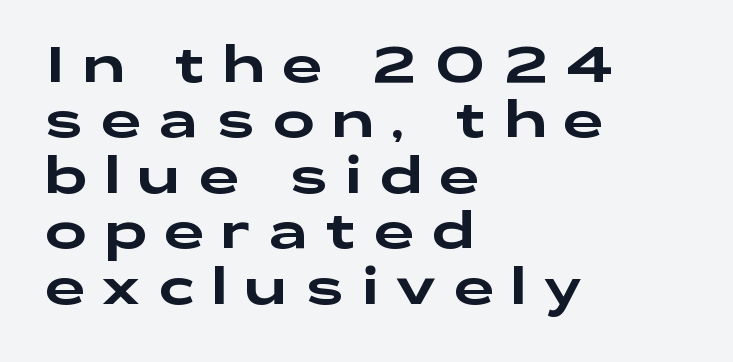
The image shows 50 px wide sans-serif type, upright; set left-aligned, tight line spacing (1.11x), unusually wide letter spacing (+0.35 em), not underlined; low stroke contrast and a medium x-height.
